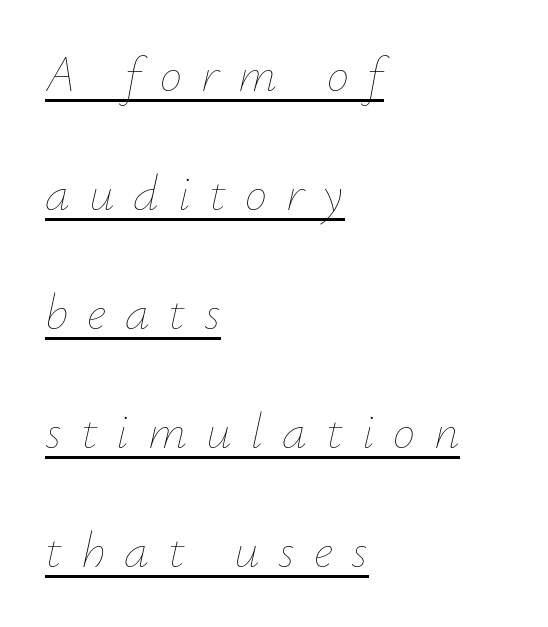
The image shows 50 px thin type, italic (leaning right); set left-aligned, loose line spacing (2.38x), unusually wide letter spacing (+0.38 em), underlined; low stroke contrast and a small x-height.
